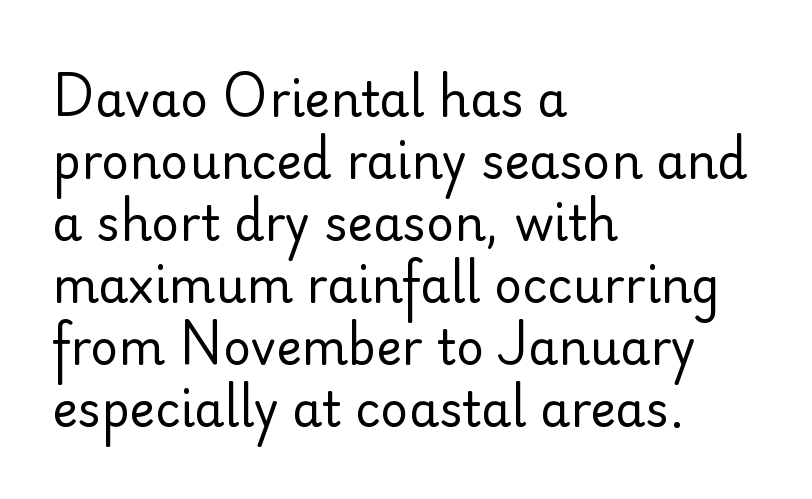
The image shows 48 px regular-weight sans-serif type, upright; set left-aligned, normal line spacing (1.29x), normal letter spacing, not underlined; low stroke contrast and a small x-height.
